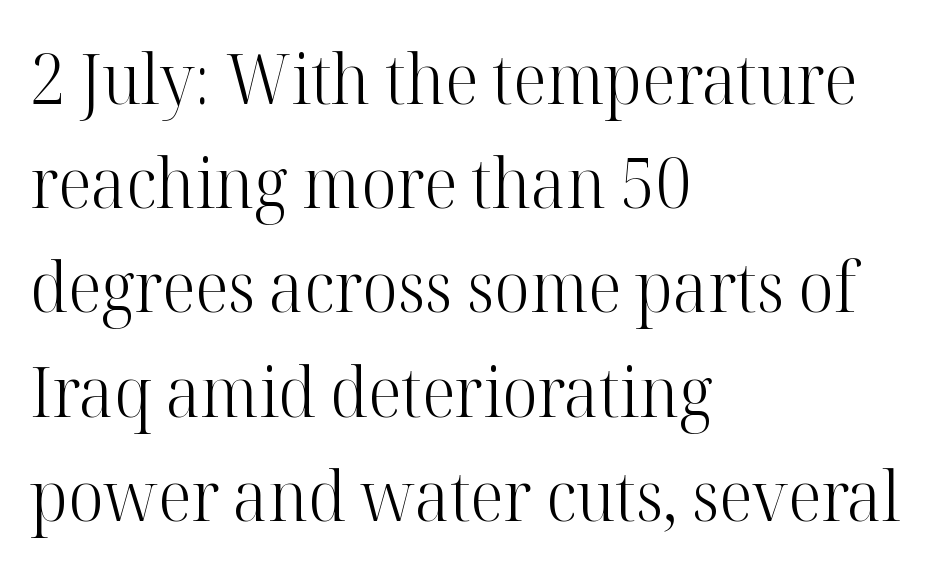
Observe the serifs anchoring each vertical stroke in this sample. Posture: upright roman. Line starts are locked; line ends wander. A typesetter would call this leading conventional body-copy spacing. The gap between lines stays unmarked.
